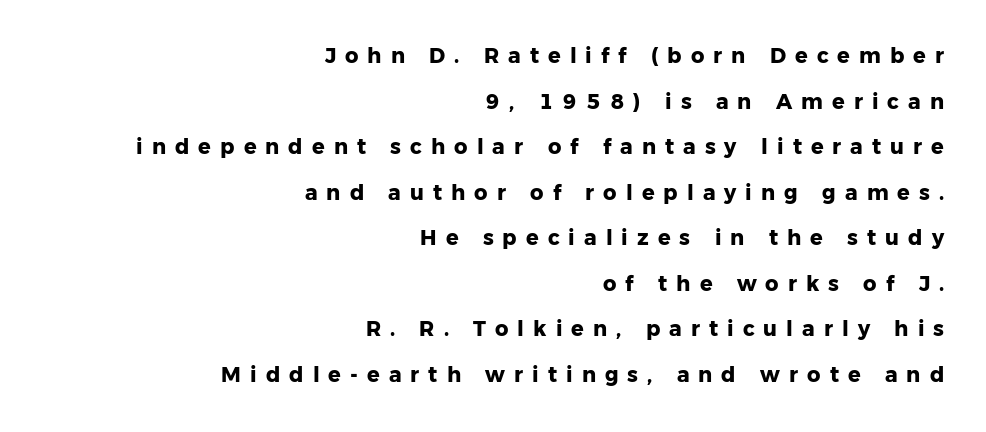
The image shows 21 px bold type, upright; set right-aligned, loose line spacing (2.17x), unusually wide letter spacing (+0.43 em), not underlined.
